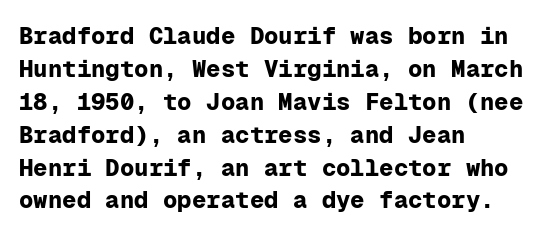
{"italic": "no", "bold": "yes", "underline": "no", "align": "left", "line_spacing": "normal", "line_spacing_ratio": 1.37, "letter_spacing": "normal", "letter_spacing_em": 0.0, "glyph_px": 24}
